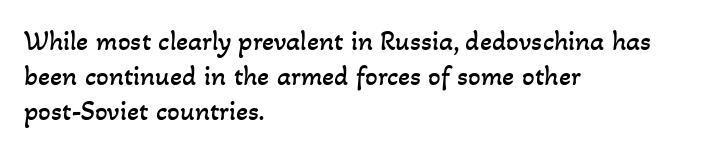
The image shows 28 px regular-weight type; set left-aligned, normal line spacing (1.25x), normal letter spacing, not underlined; low stroke contrast and a small x-height.
